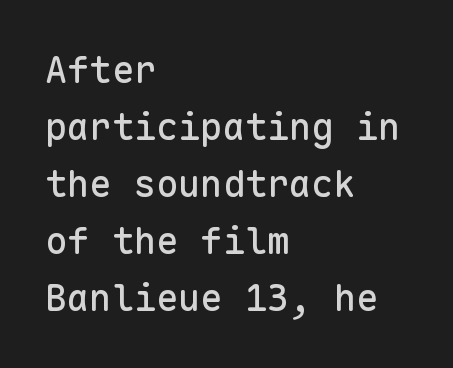
Q: Is the text italic (slanted)? A: No, it is upright.
Q: Is the typeface a serif or a sans-serif typeface? A: Sans-serif.
Q: Is the text underlined? A: No.
Q: How is the paragraph aligned? A: Left-aligned.
Q: Is the spacing between letters normal or unusually wide? A: Normal.
Q: Is the spacing between lines tight, normal or loose? A: Normal.
Q: Width (condensed, normal, or wide)? A: Normal.
Q: Stroke contrast? A: Low.
Q: x-height? A: Medium.
Q: Monospaced? A: Yes.
